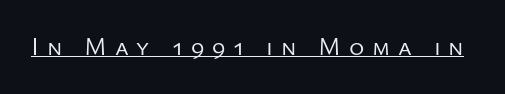
The image shows 26 px text type, upright; set unusually wide letter spacing (+0.3 em), underlined.
